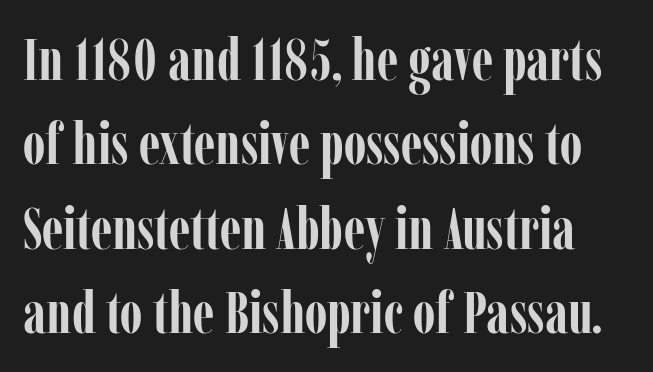
Q: Is the text bold? A: Yes.
Q: Is the text italic (slanted)? A: No, it is upright.
Q: Is the typeface a serif or a sans-serif typeface? A: Serif.
Q: Is the text underlined? A: No.
Q: Is the spacing between letters normal or unusually wide? A: Normal.
Q: Is the spacing between lines tight, normal or loose? A: Normal.
Q: Width (condensed, normal, or wide)? A: Condensed.
Q: Stroke contrast? A: Low.
Q: x-height? A: Medium.
Q: Monospaced? A: No.
